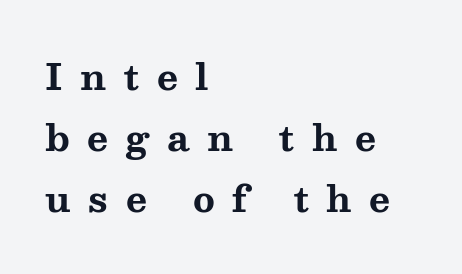
{"serif": "yes", "italic": "no", "bold": "yes", "weight": "bold", "width": "wide", "stroke_contrast": "medium", "x_height": "medium", "monospaced": "no", "underline": "no", "align": "left", "line_spacing": "normal", "line_spacing_ratio": 1.7, "letter_spacing": "wide", "letter_spacing_em": 0.49, "glyph_px": 36}
